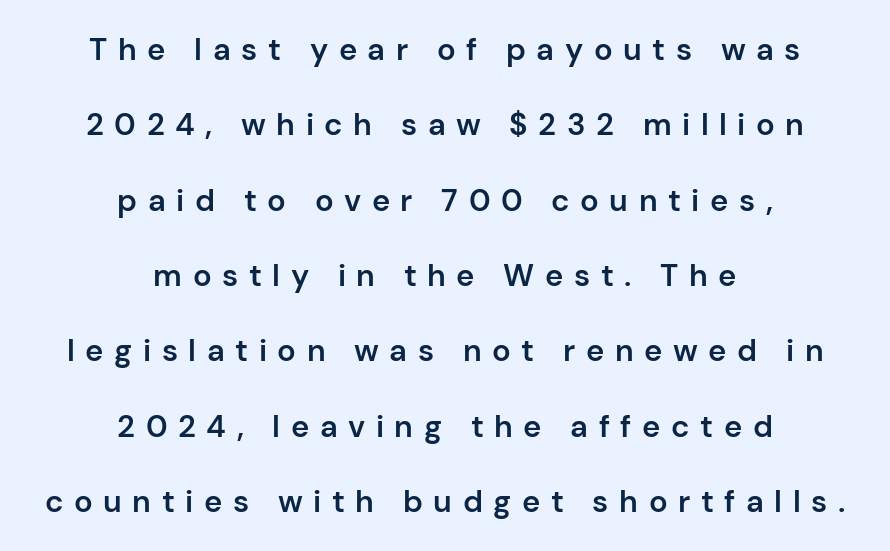
{"serif": "no", "italic": "no", "bold": "semi", "weight": "semibold", "width": "normal", "stroke_contrast": "low", "x_height": "medium", "monospaced": "no", "underline": "no", "align": "center", "line_spacing": "loose", "line_spacing_ratio": 2.43, "letter_spacing": "wide", "letter_spacing_em": 0.34, "glyph_px": 31}
